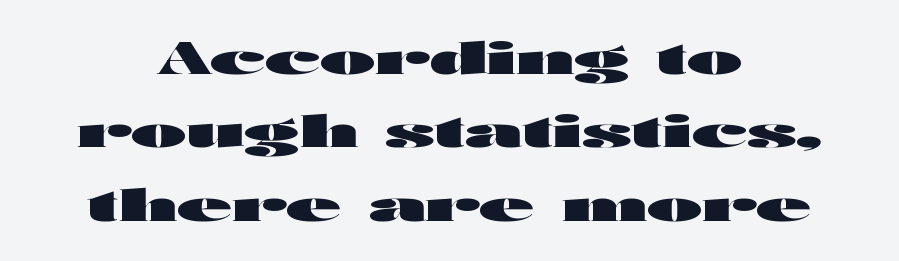
{"serif": "no", "italic": "no", "bold": "yes", "weight": "heavy", "width": "wide", "stroke_contrast": "high", "x_height": "medium", "monospaced": "no", "underline": "no", "align": "center", "line_spacing": "normal", "line_spacing_ratio": 1.63, "letter_spacing": "normal", "letter_spacing_em": 0.0, "glyph_px": 45}
